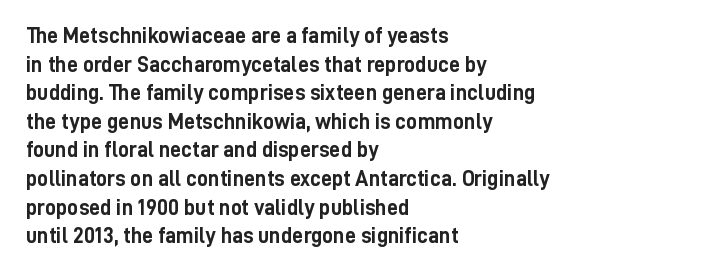
The image shows 22 px bold type, upright; set left-aligned, normal line spacing (1.3x), normal letter spacing, not underlined.
